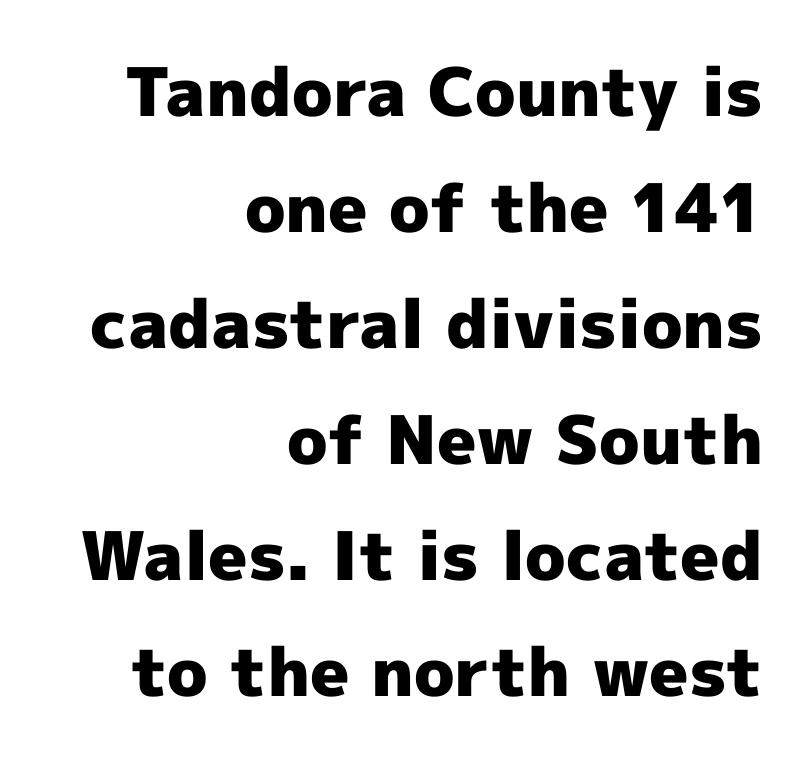
The image shows 67 px heavy sans-serif type, upright; set right-aligned, line spacing 1.73x, normal letter spacing, not underlined; a medium x-height.
